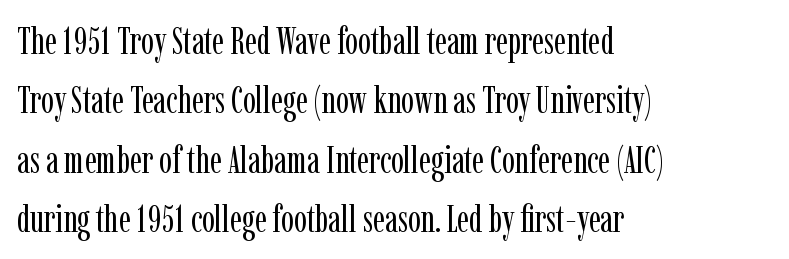
{"serif": "yes", "italic": "no", "bold": "no", "weight": "regular", "width": "condensed", "stroke_contrast": "low", "x_height": "medium", "monospaced": "no", "underline": "no", "align": "left", "line_spacing": "normal", "line_spacing_ratio": 1.56, "letter_spacing": "normal", "letter_spacing_em": 0.0, "glyph_px": 38}
